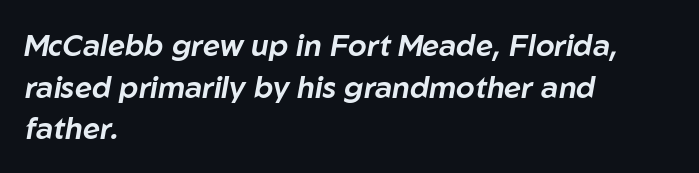
The image shows 30 px text type, italic (leaning right); set left-aligned, normal line spacing (1.39x), normal letter spacing, not underlined; low stroke contrast and a medium x-height.
